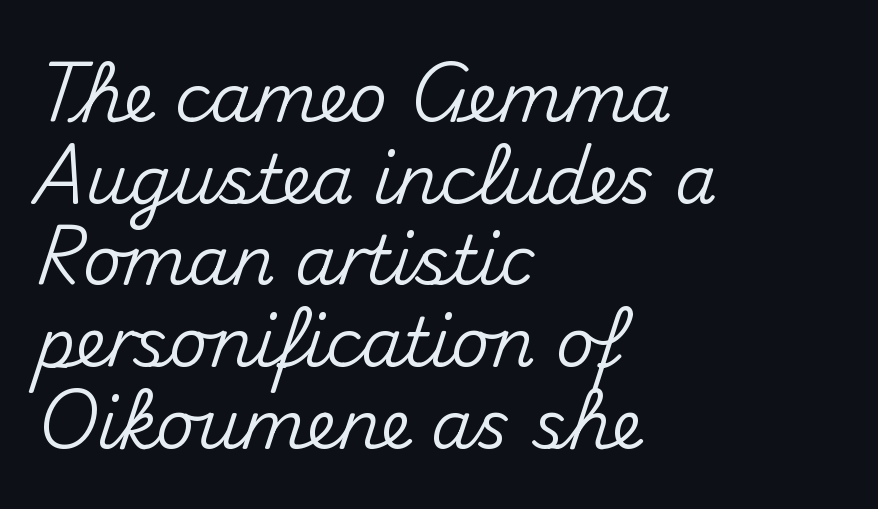
{"serif": "no", "width": "normal", "stroke_contrast": "medium", "x_height": "small", "monospaced": "no", "underline": "no", "align": "left", "line_spacing_ratio": 1.22, "letter_spacing": "normal", "letter_spacing_em": 0.0, "glyph_px": 67}
